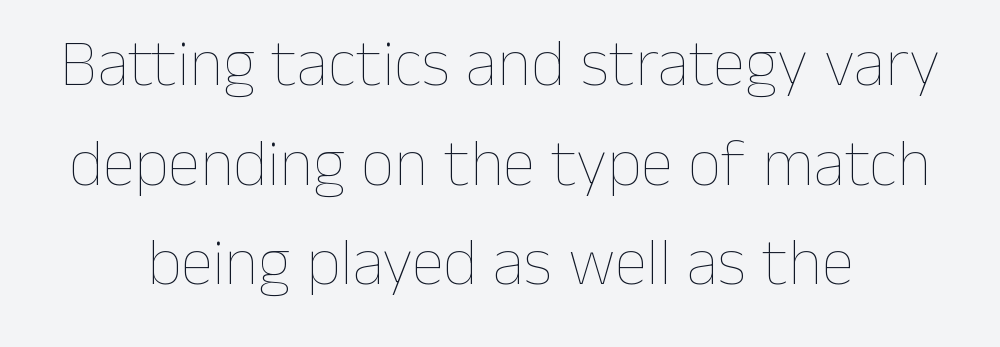
The image shows 66 px thin type, upright; set centered, normal line spacing (1.51x), normal letter spacing, not underlined; low stroke contrast and a medium x-height.
